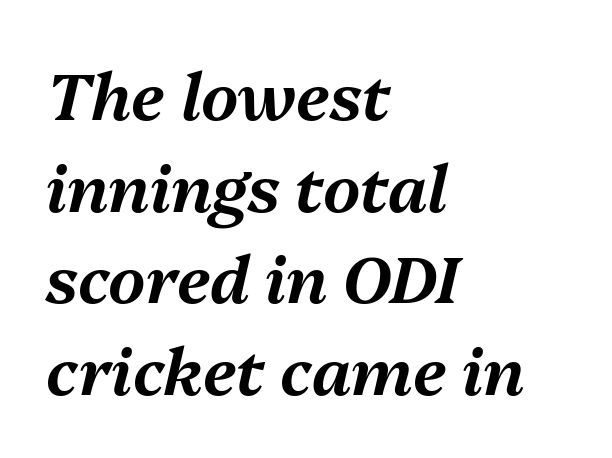
The image shows 65 px text type, italic (leaning right); set left-aligned, normal line spacing (1.41x), normal letter spacing, not underlined; medium stroke contrast and a medium x-height.
